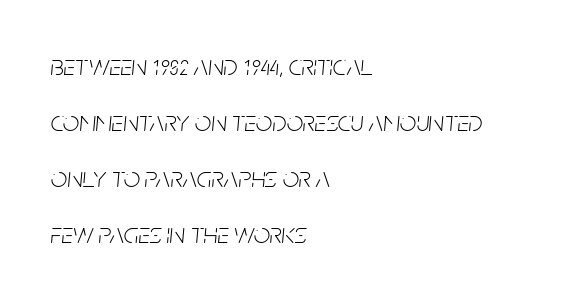
{"italic": "yes", "lean": "right", "slant_degrees": 5, "bold": "no", "weight": "light", "width": "condensed", "stroke_contrast": "low", "x_height": "large", "monospaced": "no", "underline": "no", "align": "left", "line_spacing": "loose", "line_spacing_ratio": 1.93, "letter_spacing": "normal", "letter_spacing_em": 0.0, "glyph_px": 29}
